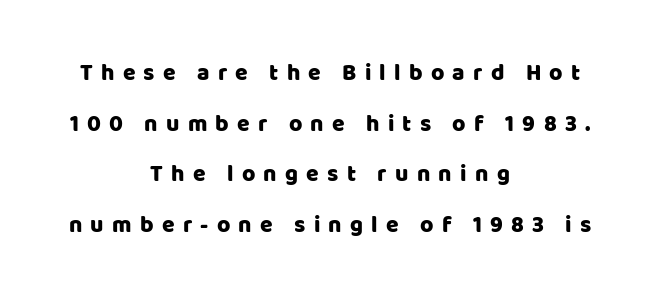
Just letters on the line, the space beneath them empty. The lines in this sample share a center point and differ in where they start and stop. Regarding leading, the lines here are spaced well apart. Does the lettering tilt? It doesn't — this is upright.
